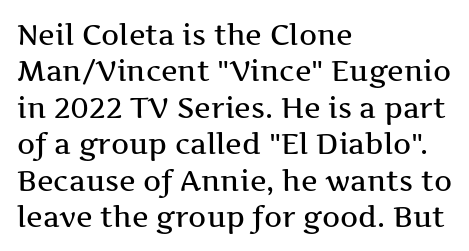
The image shows 28 px wide serif type, upright; set left-aligned, normal line spacing (1.3x), normal letter spacing, not underlined; medium stroke contrast and a medium x-height.
